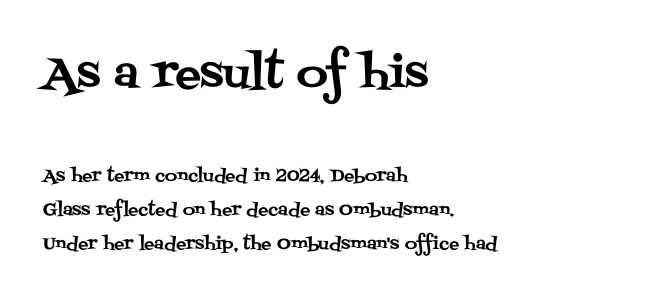
Q: Is the text italic (slanted)? A: No, it is upright.
Q: Is the typeface a serif or a sans-serif typeface? A: Serif.
Q: Is the text underlined? A: No.
Q: How is the paragraph aligned? A: Left-aligned.
Q: Is the spacing between letters normal or unusually wide? A: Normal.
Q: Is the spacing between lines tight, normal or loose? A: Loose.
Q: Which block of text is set in a larger size, the first (top) or the second (bottom)? A: The first (top) one.
Q: Width (condensed, normal, or wide)? A: Normal.
Q: Stroke contrast? A: Medium.
Q: x-height? A: Large.
Q: Monospaced? A: No.
